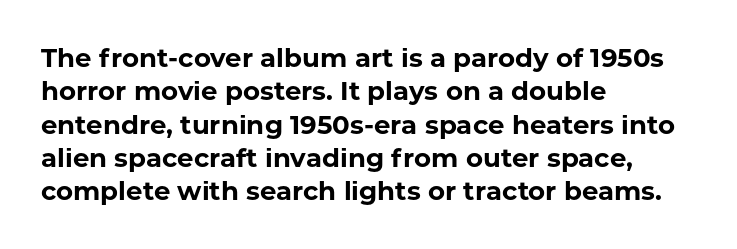
Q: Is the text bold? A: Yes.
Q: Is the text italic (slanted)? A: No, it is upright.
Q: Is the text underlined? A: No.
Q: How is the paragraph aligned? A: Left-aligned.
Q: Is the spacing between letters normal or unusually wide? A: Normal.
Q: Is the spacing between lines tight, normal or loose? A: Normal.
